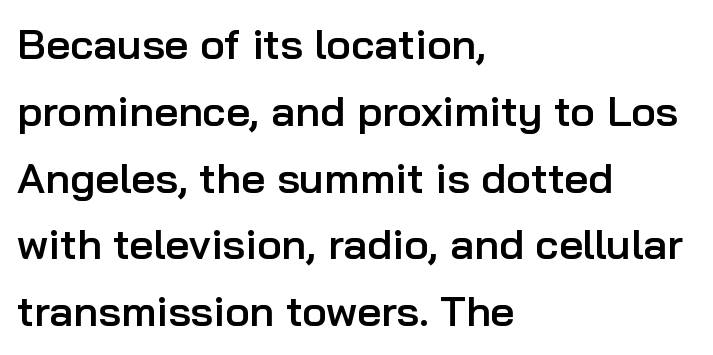
The image shows 42 px semibold sans-serif type, upright; set left-aligned, normal line spacing (1.59x), normal letter spacing, not underlined; low stroke contrast and a medium x-height.
